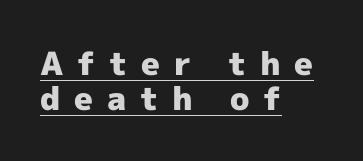
The image shows 32 px heavy sans-serif type, upright; set left-aligned, tight line spacing (1.08x), unusually wide letter spacing (+0.43 em), underlined; a medium x-height.
